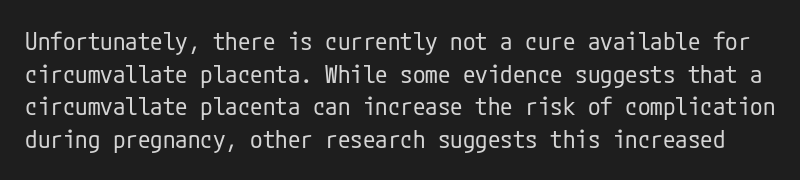
The image shows 25 px text type, upright; set normal line spacing (1.31x), normal letter spacing, not underlined.
